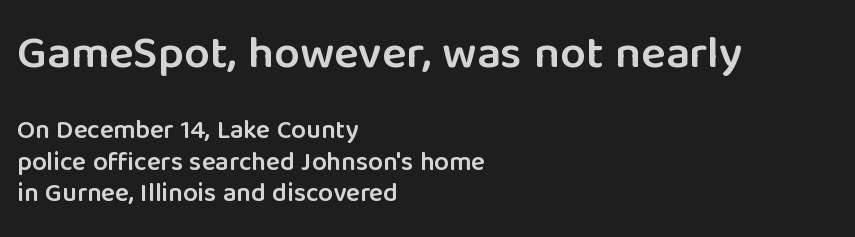
Do the letters lean? They stand straight. A student would notice the top passage is typeset larger than what follows. This sample uses a sans-serif face. Nothing unusual about the tracking: characters are spaced as the font intends. A typesetter would call this proportional, since set widths differ per character. The passage shown is semibold, sitting just below true bold.
